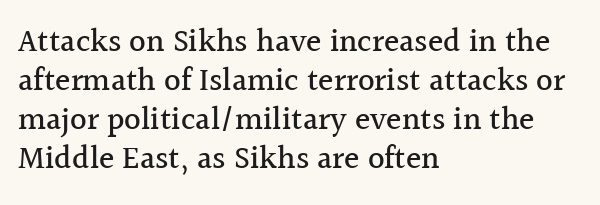
Q: Is the text italic (slanted)? A: No, it is upright.
Q: Is the typeface a serif or a sans-serif typeface? A: Serif.
Q: Is the text underlined? A: No.
Q: How is the paragraph aligned? A: Left-aligned.
Q: Is the spacing between letters normal or unusually wide? A: Normal.
Q: Width (condensed, normal, or wide)? A: Normal.
Q: x-height? A: Medium.
Q: Monospaced? A: No.
